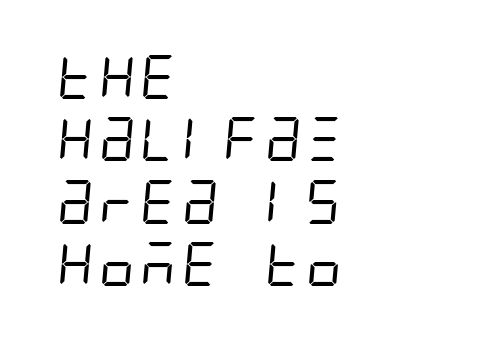
Observe the ordinary spacing: letters are neighbours, not strangers. These lines sit exactly where default settings would place them. Check under the words: just untouched page. What kind of face is this? One without serifs — a sans. Alignment: flush left.
